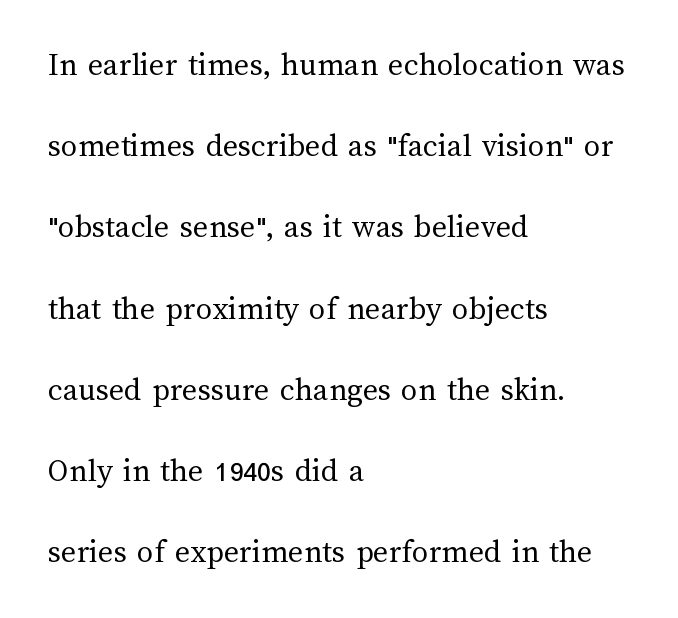
{"italic": "no", "bold": "no", "weight": "regular", "width": "normal", "stroke_contrast": "medium", "x_height": "medium", "monospaced": "no", "underline": "no", "align": "left", "line_spacing": "loose", "line_spacing_ratio": 2.46, "letter_spacing": "normal", "letter_spacing_em": 0.0, "glyph_px": 33}
